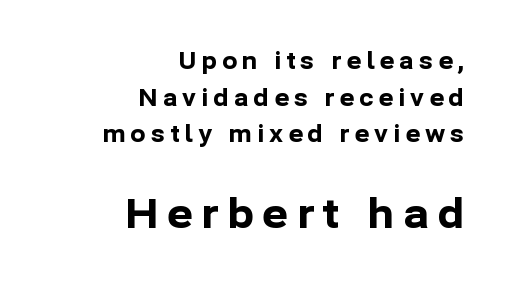
{"serif": "no", "italic": "no", "bold": "yes", "weight": "bold", "width": "normal", "stroke_contrast": "low", "x_height": "medium", "monospaced": "no", "underline": "no", "align": "right", "line_spacing": "normal", "line_spacing_ratio": 1.59, "letter_spacing": "wide", "letter_spacing_em": 0.21, "larger_block": "second", "size_ratio": 1.74, "glyph_px": 40}
